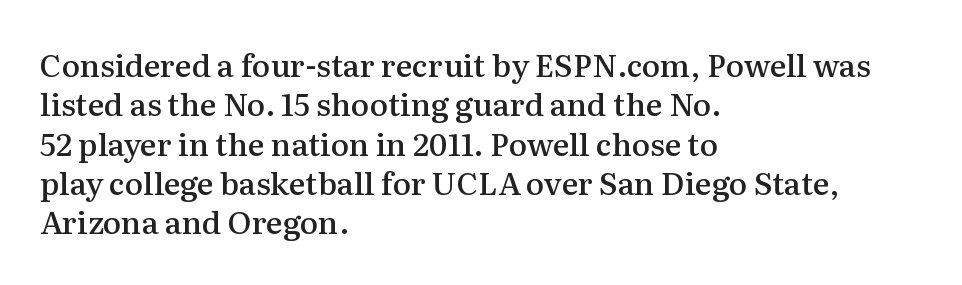
The lettering holds an erect, upright posture throughout. The words here are not underlined. The characters display serif detailing at their extremities. The rendering anchors every line to the left-hand side. Note the varied advance widths — an 'i' is clearly narrower than an 'm'. The strokes are fattened partway — semibold, not bold.
